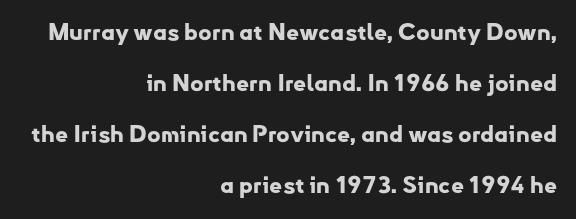
The image shows 23 px bold type, upright; set right-aligned, loose line spacing (2.22x), normal letter spacing, not underlined.
